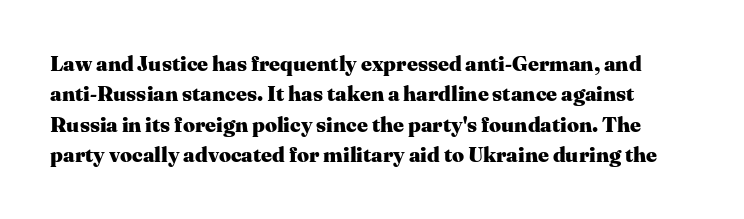
Strong, thick strokes mark this as bold type. Is there much room between lines? A standard amount, neither cramped nor airy. Descender tails drop into unmarked territory. This rendering leaves character spacing at its baseline value. Tall strokes in this sample are plumb rather than angled.
